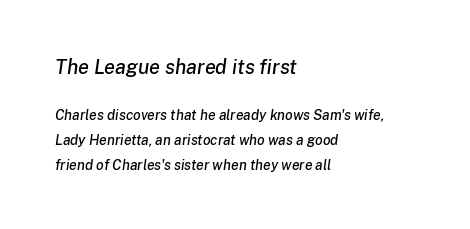
Q: Is the text italic (slanted)? A: Yes, it leans right by about 8 degrees.
Q: Is the text underlined? A: No.
Q: How is the paragraph aligned? A: Left-aligned.
Q: Is the spacing between letters normal or unusually wide? A: Normal.
Q: Which block of text is set in a larger size, the first (top) or the second (bottom)? A: The first (top) one.
